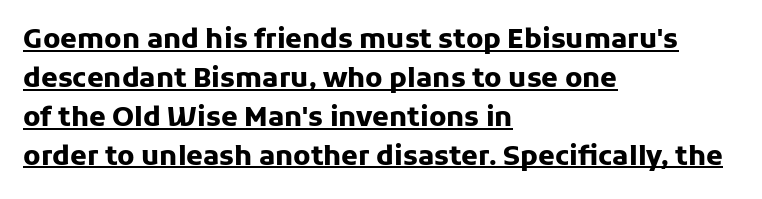
The image shows 27 px bold type, upright; set left-aligned, normal line spacing (1.44x), normal letter spacing, underlined.
